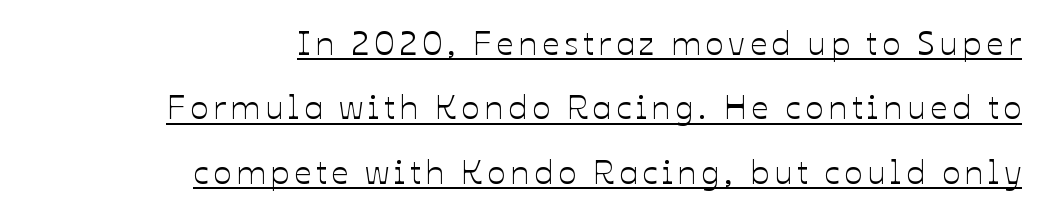
Q: Is the text italic (slanted)? A: No, it is upright.
Q: Is the text underlined? A: Yes.
Q: How is the paragraph aligned? A: Right-aligned.
Q: Width (condensed, normal, or wide)? A: Normal.
Q: Stroke contrast? A: Low.
Q: x-height? A: Medium.
Q: Monospaced? A: No.
